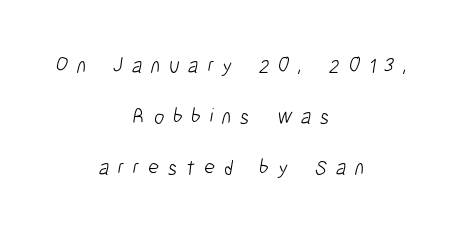
The image shows 21 px text type; set centered, loose line spacing (2.43x), unusually wide letter spacing (+0.42 em), not underlined.
